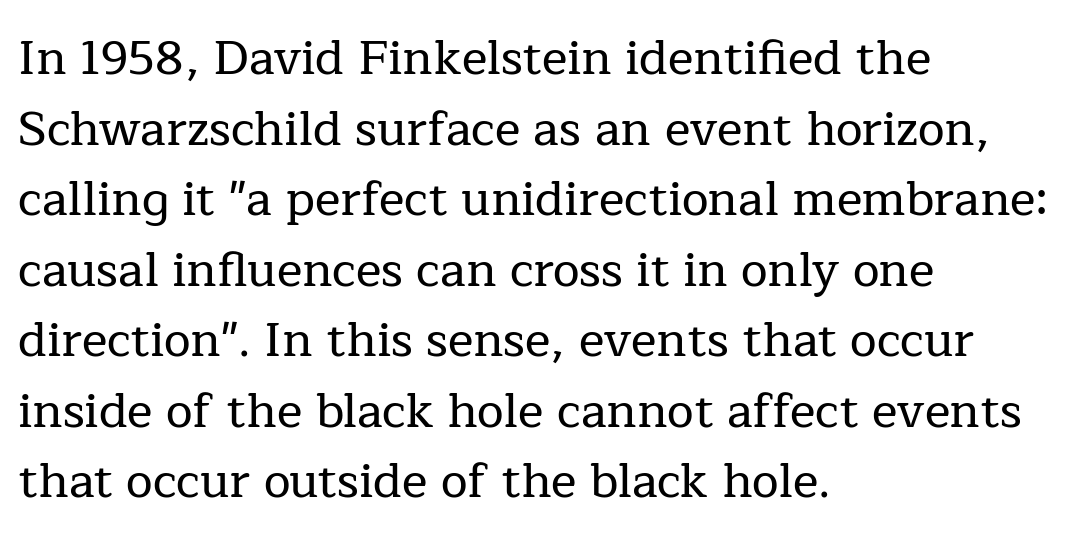
{"serif": "yes", "italic": "no", "width": "normal", "stroke_contrast": "low", "x_height": "medium", "monospaced": "no", "underline": "no", "align": "left", "line_spacing": "normal", "line_spacing_ratio": 1.47, "letter_spacing": "normal", "letter_spacing_em": 0.0, "glyph_px": 48}
